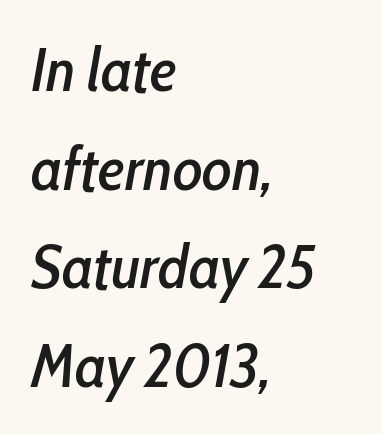
The image shows 62 px condensed type, italic (leaning right); set left-aligned, normal line spacing (1.59x), normal letter spacing, not underlined; low stroke contrast and a medium x-height.
